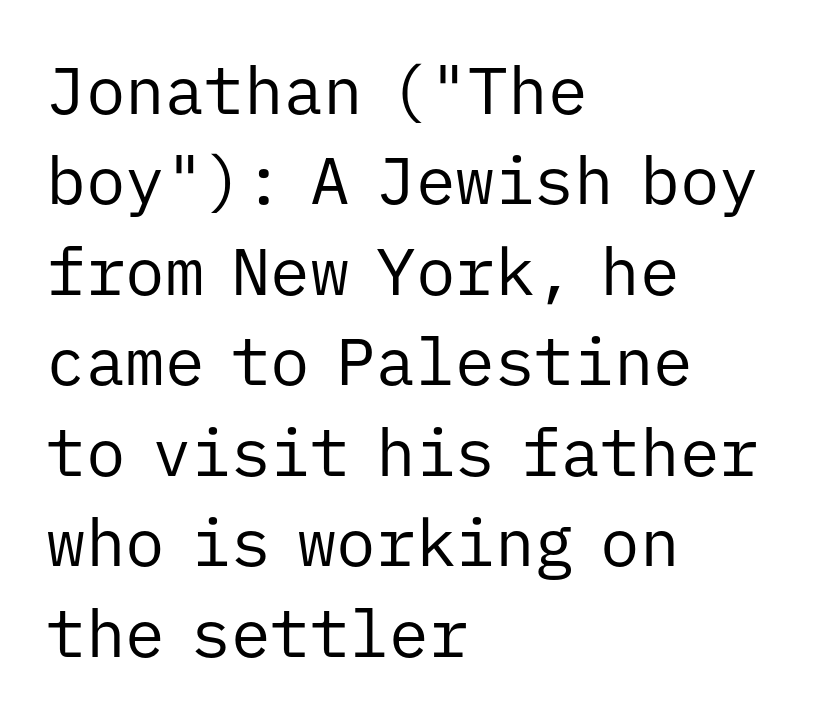
{"serif": "no", "italic": "no", "bold": "no", "weight": "regular", "width": "normal", "stroke_contrast": "low", "x_height": "medium", "monospaced": "yes", "underline": "no", "align": "left", "line_spacing": "normal", "line_spacing_ratio": 1.37, "letter_spacing": "normal", "letter_spacing_em": 0.0, "glyph_px": 66}
